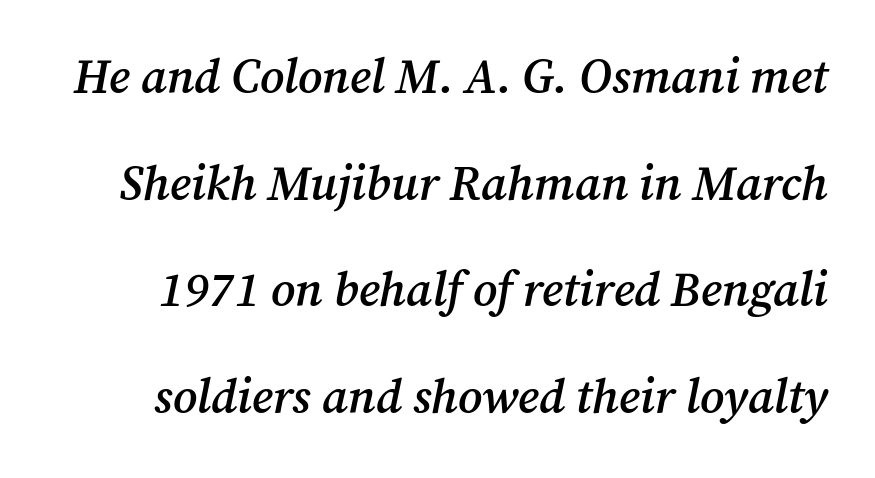
{"serif": "yes", "italic": "yes", "lean": "right", "slant_degrees": 12, "bold": "semi", "weight": "semibold", "width": "normal", "stroke_contrast": "medium", "x_height": "medium", "monospaced": "no", "underline": "no", "line_spacing": "loose", "line_spacing_ratio": 2.22, "letter_spacing": "normal", "letter_spacing_em": 0.0, "glyph_px": 48}
